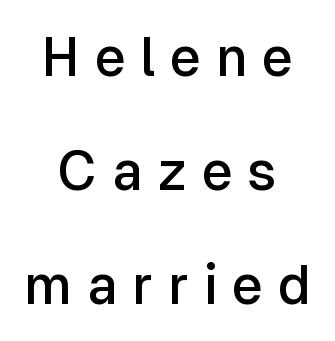
{"serif": "no", "italic": "no", "bold": "semi", "weight": "semibold", "width": "normal", "stroke_contrast": "low", "x_height": "medium", "monospaced": "no", "underline": "no", "align": "center", "line_spacing": "loose", "line_spacing_ratio": 2.11, "letter_spacing": "wide", "letter_spacing_em": 0.27, "glyph_px": 54}
